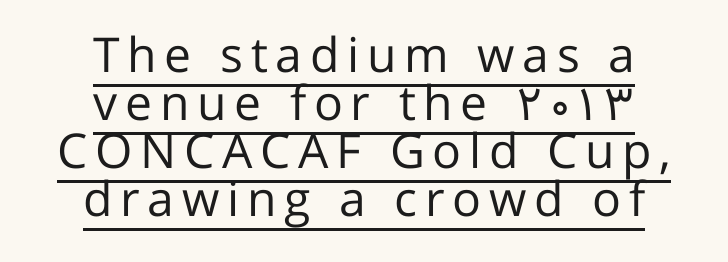
The image shows 48 px regular-weight sans-serif type, upright; set centered, tight line spacing (1.0x), underlined; low stroke contrast and a medium x-height.
